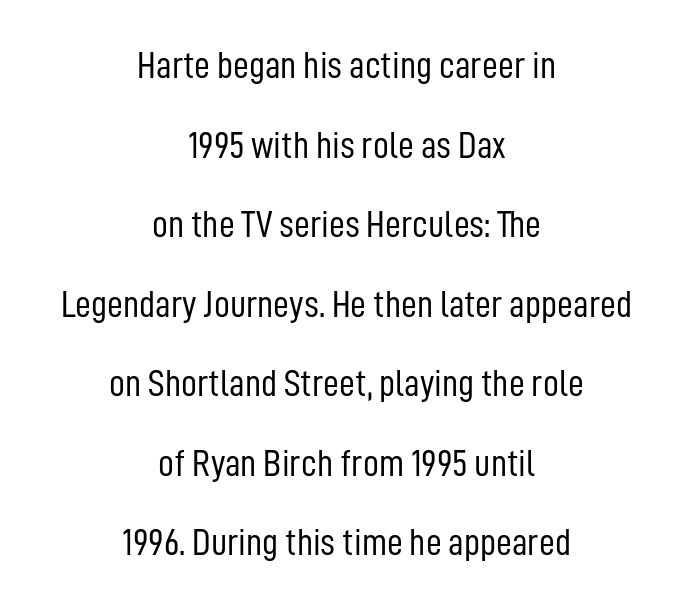
Is this a fixed-width face? No — the glyphs have proportional, varying widths. Weight: not bold — regular or lighter. In terms of letterform style, serifs are entirely absent. These lines are centered, leaving both edges ragged. Glance below the letters and you will spot only blank space. This sample uses plain, unmodified letter spacing.
